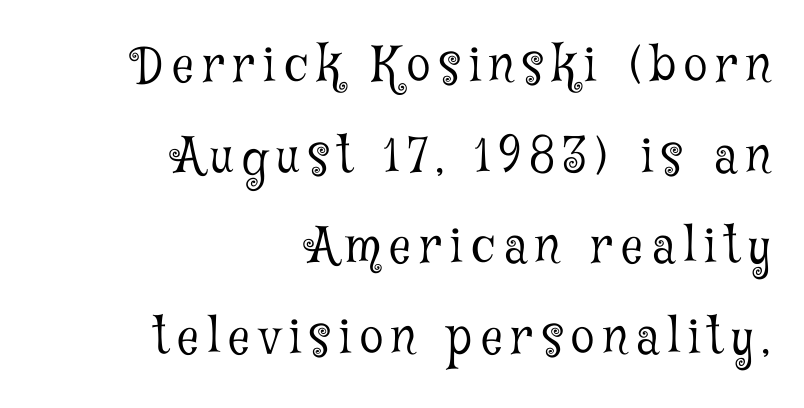
The image shows 48 px light, condensed serif type, upright; set right-aligned, line spacing 1.89x, not underlined; low stroke contrast and a medium x-height.
